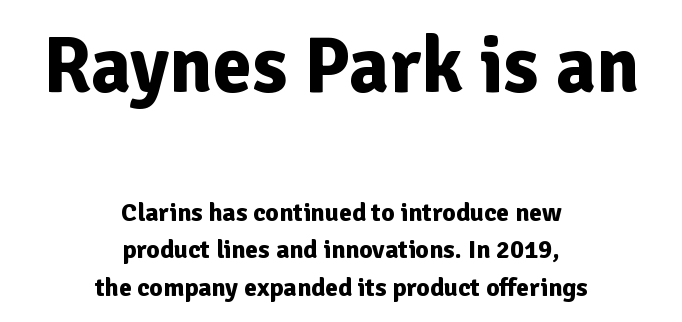
Underline: absent. Bold? Absolutely — the strokes are thick and heavy. No extra tracking has been applied to these lines. These lines are composed in type without serifs. Vertically, the passage feels balanced, rows spaced as you'd expect.
